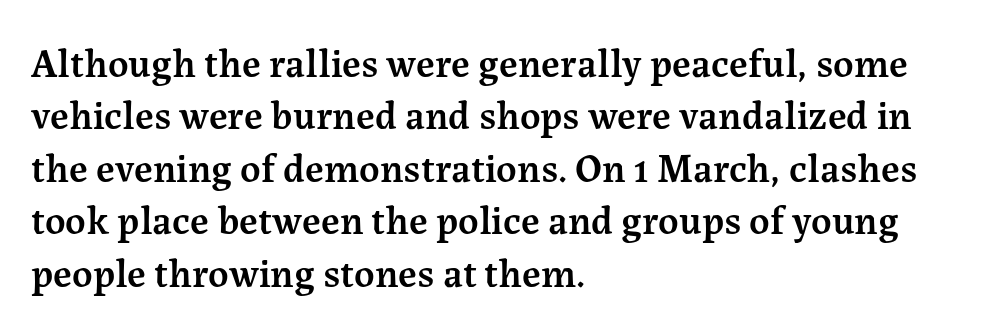
{"serif": "yes", "italic": "no", "bold": "semi", "weight": "semibold", "width": "normal", "stroke_contrast": "medium", "x_height": "medium", "monospaced": "no", "underline": "no", "align": "left", "line_spacing": "normal", "line_spacing_ratio": 1.31, "letter_spacing": "normal", "letter_spacing_em": 0.0, "glyph_px": 40}
